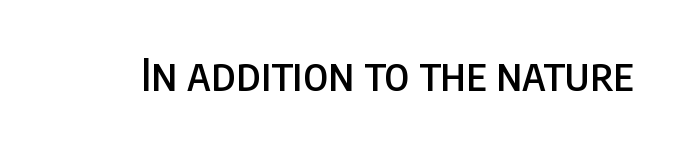
Q: Is the text italic (slanted)? A: No, it is upright.
Q: Is the typeface a serif or a sans-serif typeface? A: Sans-serif.
Q: Is the text underlined? A: No.
Q: Is the spacing between letters normal or unusually wide? A: Normal.
Q: Width (condensed, normal, or wide)? A: Condensed.
Q: Stroke contrast? A: Low.
Q: x-height? A: Large.
Q: Monospaced? A: No.
